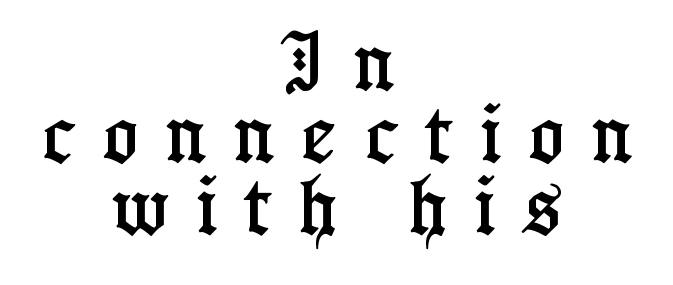
{"serif": "yes", "italic": "no", "width": "condensed", "stroke_contrast": "low", "x_height": "medium", "monospaced": "no", "underline": "no", "align": "center", "line_spacing": "tight", "line_spacing_ratio": 1.11, "letter_spacing": "wide", "letter_spacing_em": 0.43, "glyph_px": 65}
